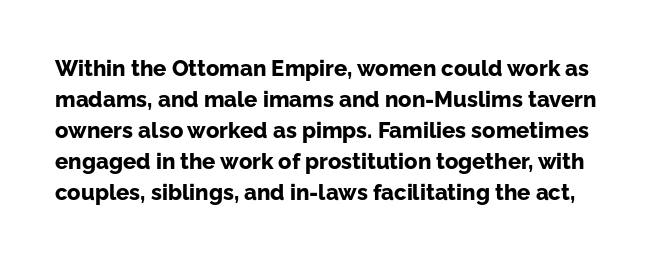
{"italic": "no", "bold": "yes", "underline": "no", "line_spacing": "normal", "line_spacing_ratio": 1.41, "letter_spacing": "normal", "letter_spacing_em": 0.0, "glyph_px": 22}
